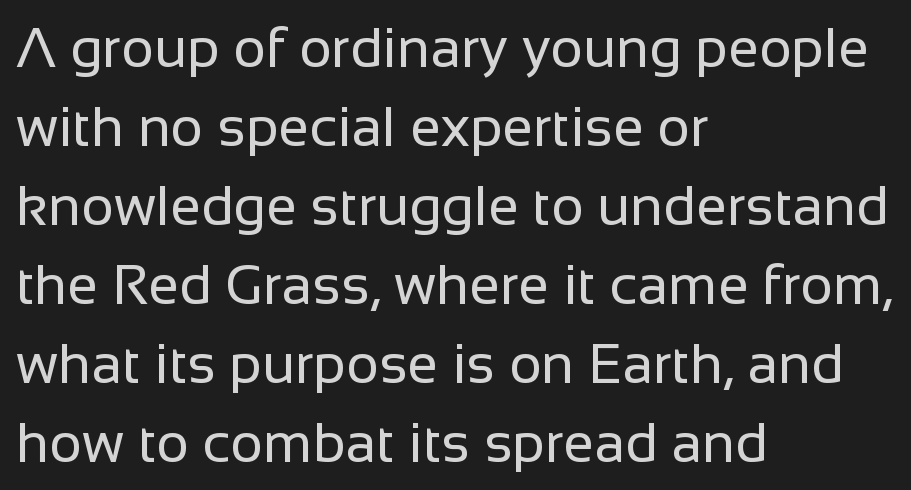
Q: Is the text bold? A: No.
Q: Is the text italic (slanted)? A: No, it is upright.
Q: Is the typeface a serif or a sans-serif typeface? A: Sans-serif.
Q: Is the text underlined? A: No.
Q: How is the paragraph aligned? A: Left-aligned.
Q: Is the spacing between letters normal or unusually wide? A: Normal.
Q: Is the spacing between lines tight, normal or loose? A: Normal.
Q: Width (condensed, normal, or wide)? A: Normal.
Q: Stroke contrast? A: Low.
Q: x-height? A: Medium.
Q: Monospaced? A: No.
